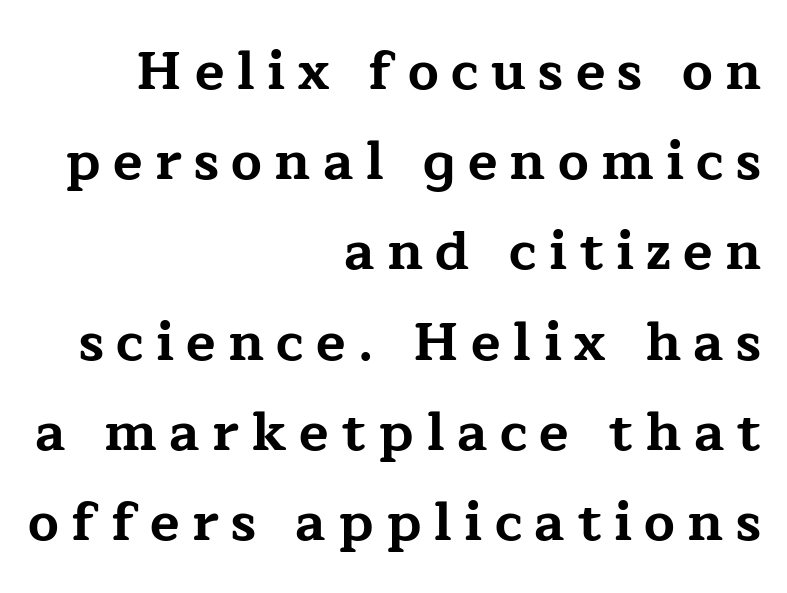
Q: Is the text bold? A: Yes.
Q: Is the text italic (slanted)? A: No, it is upright.
Q: Is the typeface a serif or a sans-serif typeface? A: Serif.
Q: Is the text underlined? A: No.
Q: How is the paragraph aligned? A: Right-aligned.
Q: Is the spacing between letters normal or unusually wide? A: Unusually wide.
Q: Is the spacing between lines tight, normal or loose? A: Normal.
Q: Width (condensed, normal, or wide)? A: Wide.
Q: Stroke contrast? A: Low.
Q: x-height? A: Medium.
Q: Monospaced? A: No.
